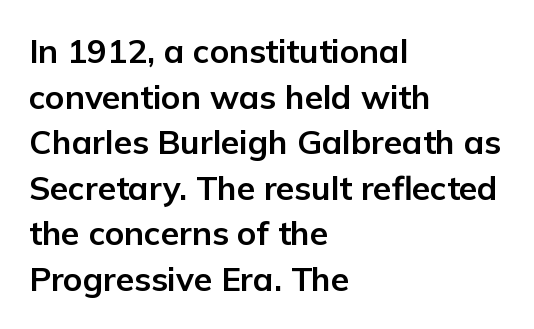
Q: Is the text bold? A: Yes.
Q: Is the text italic (slanted)? A: No, it is upright.
Q: Is the typeface a serif or a sans-serif typeface? A: Sans-serif.
Q: Is the text underlined? A: No.
Q: How is the paragraph aligned? A: Left-aligned.
Q: Is the spacing between letters normal or unusually wide? A: Normal.
Q: Is the spacing between lines tight, normal or loose? A: Normal.
Q: Width (condensed, normal, or wide)? A: Normal.
Q: Stroke contrast? A: Low.
Q: x-height? A: Medium.
Q: Monospaced? A: No.
